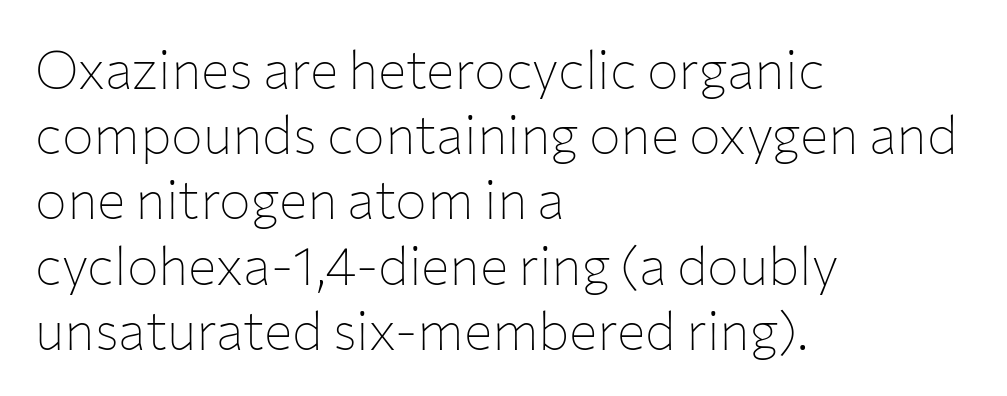
{"serif": "no", "italic": "no", "bold": "no", "weight": "thin", "width": "normal", "stroke_contrast": "low", "x_height": "medium", "monospaced": "no", "underline": "no", "align": "left", "line_spacing_ratio": 1.23, "letter_spacing": "normal", "letter_spacing_em": 0.0, "glyph_px": 53}
